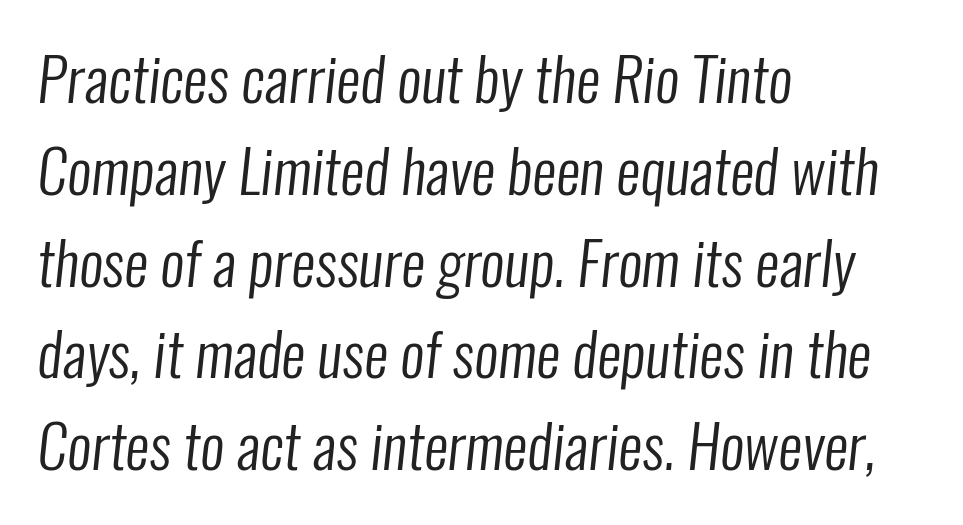
Spacing between characters is what you'd get straight out of the box. Each letter keeps its own natural width here, so spacing adapts to shape. Serif or sans? Sans — the stroke terminals are bare. Each stroke keeps to a modest, everyday thickness or less.
